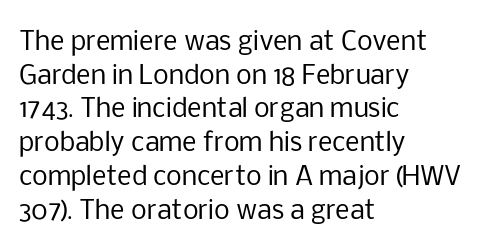
Q: Is the text bold? A: No.
Q: Is the text italic (slanted)? A: No, it is upright.
Q: Is the text underlined? A: No.
Q: How is the paragraph aligned? A: Left-aligned.
Q: Is the spacing between letters normal or unusually wide? A: Normal.
Q: Is the spacing between lines tight, normal or loose? A: Normal.
